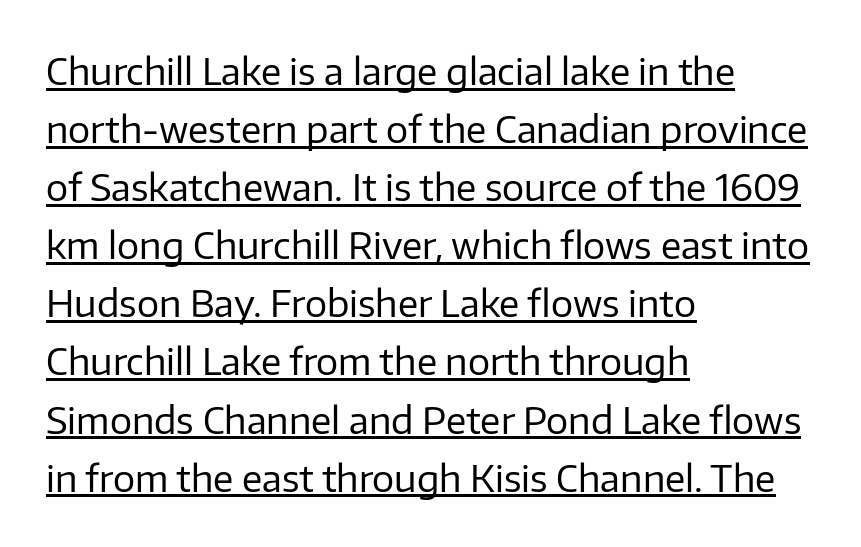
Character widths vary here, with narrow letters taking less room than wide ones. Where is the straight margin? On the left. The letters stand straight up with perfectly vertical stems. Caption: lettering with a line underneath. Compared with typical paragraphs, the rows here are spaced about the same.
